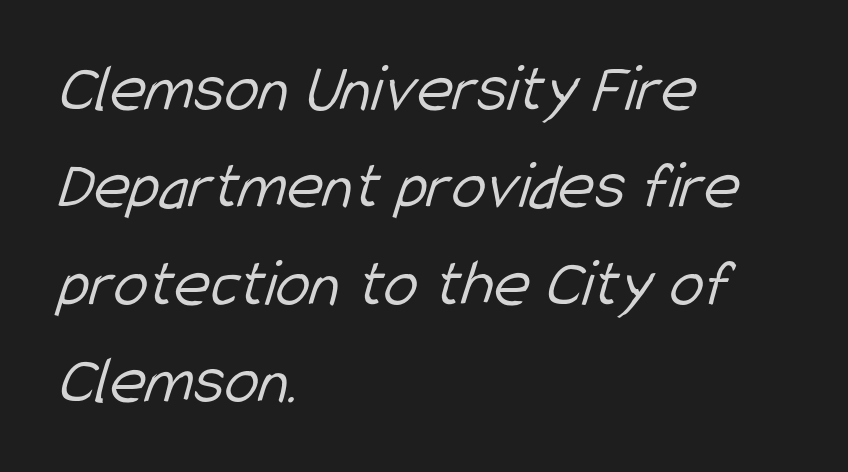
Q: Is the text bold? A: No.
Q: Is the typeface a serif or a sans-serif typeface? A: Sans-serif.
Q: Is the text underlined? A: No.
Q: How is the paragraph aligned? A: Left-aligned.
Q: Is the spacing between letters normal or unusually wide? A: Normal.
Q: Is the spacing between lines tight, normal or loose? A: Normal.
Q: Width (condensed, normal, or wide)? A: Condensed.
Q: Stroke contrast? A: Low.
Q: x-height? A: Medium.
Q: Monospaced? A: No.
